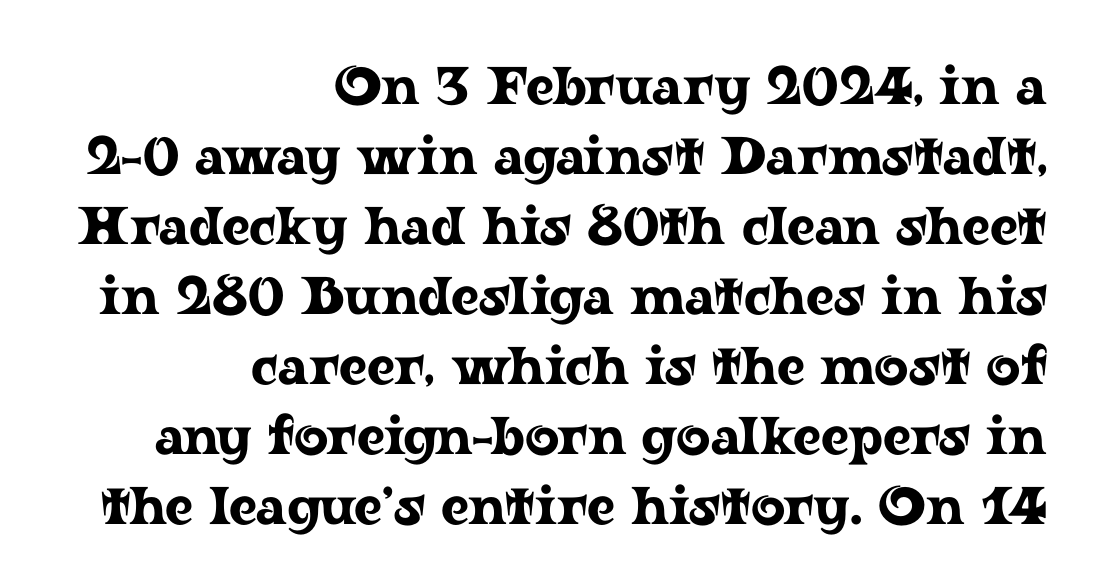
Q: Is the text italic (slanted)? A: No, it is upright.
Q: Is the typeface a serif or a sans-serif typeface? A: Serif.
Q: Is the text underlined? A: No.
Q: How is the paragraph aligned? A: Right-aligned.
Q: Is the spacing between letters normal or unusually wide? A: Normal.
Q: Is the spacing between lines tight, normal or loose? A: Normal.
Q: Width (condensed, normal, or wide)? A: Wide.
Q: Stroke contrast? A: Low.
Q: x-height? A: Medium.
Q: Monospaced? A: No.
